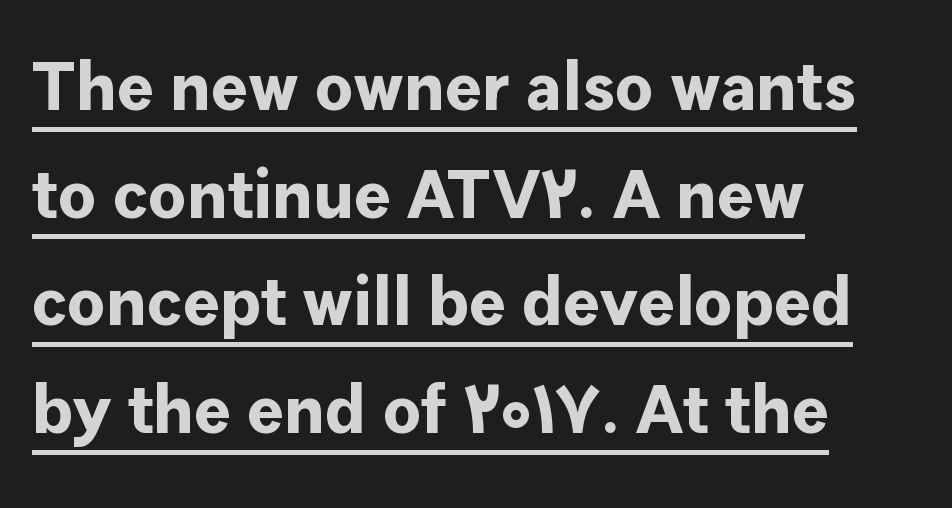
Line spacing here is normal. Is the letter spacing exaggerated? No — it looks like the ordinary default. These lines are rendered in a variable-pitch font. In terms of weight, the rendering is a true, heavy bold.
